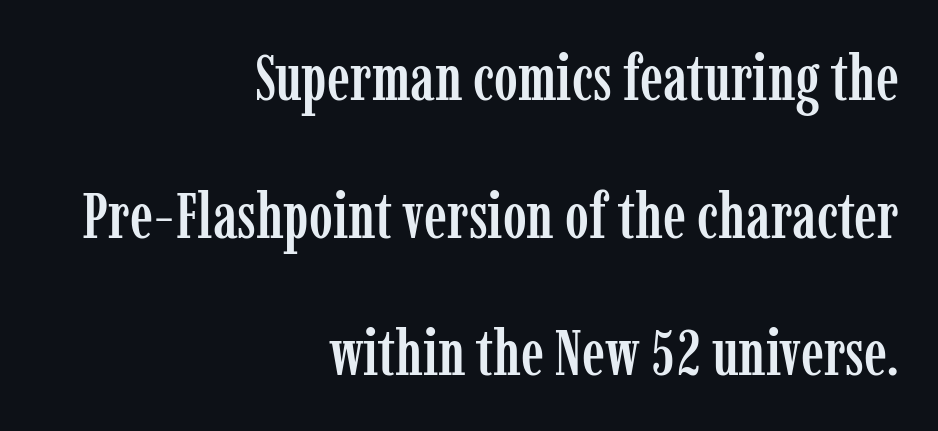
Q: Is the text italic (slanted)? A: No, it is upright.
Q: Is the typeface a serif or a sans-serif typeface? A: Serif.
Q: Is the text underlined? A: No.
Q: How is the paragraph aligned? A: Right-aligned.
Q: Is the spacing between letters normal or unusually wide? A: Normal.
Q: Is the spacing between lines tight, normal or loose? A: Loose.
Q: Width (condensed, normal, or wide)? A: Condensed.
Q: Stroke contrast? A: Low.
Q: x-height? A: Medium.
Q: Monospaced? A: No.
